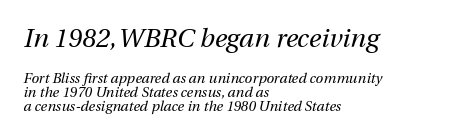
{"italic": "yes", "lean": "right", "slant_degrees": 12, "bold": "no", "underline": "no", "align": "left", "line_spacing": "tight", "line_spacing_ratio": 1.0, "letter_spacing": "normal", "letter_spacing_em": 0.0, "larger_block": "first", "size_ratio": 1.86, "glyph_px": 26}
